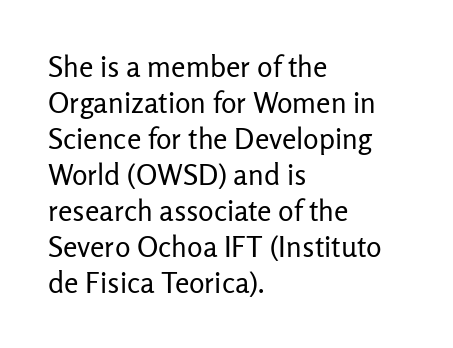
Q: Is the text bold? A: No.
Q: Is the text italic (slanted)? A: No, it is upright.
Q: Is the typeface a serif or a sans-serif typeface? A: Sans-serif.
Q: Is the text underlined? A: No.
Q: How is the paragraph aligned? A: Left-aligned.
Q: Is the spacing between letters normal or unusually wide? A: Normal.
Q: Width (condensed, normal, or wide)? A: Normal.
Q: Stroke contrast? A: Low.
Q: x-height? A: Medium.
Q: Monospaced? A: No.
